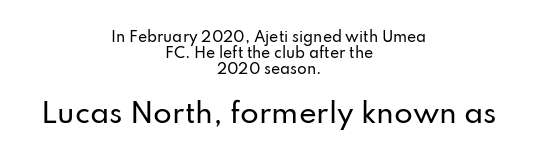
{"italic": "no", "underline": "no", "align": "center", "line_spacing": "tight", "line_spacing_ratio": 1.15, "letter_spacing": "normal", "letter_spacing_em": 0.0, "larger_block": "second", "size_ratio": 1.93, "glyph_px": 27}
